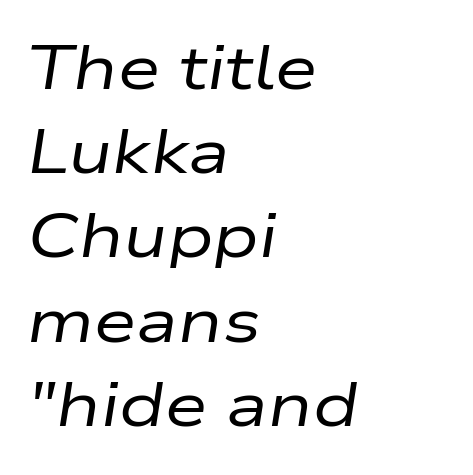
No extra ink here — the face is not bold. This sample keeps an unexceptional amount of space between lines. Looking at the ascenders, they clearly lean. The foot of each line stays bare and open. One-word summary of the alignment: left. Short note: letters normally spaced.
